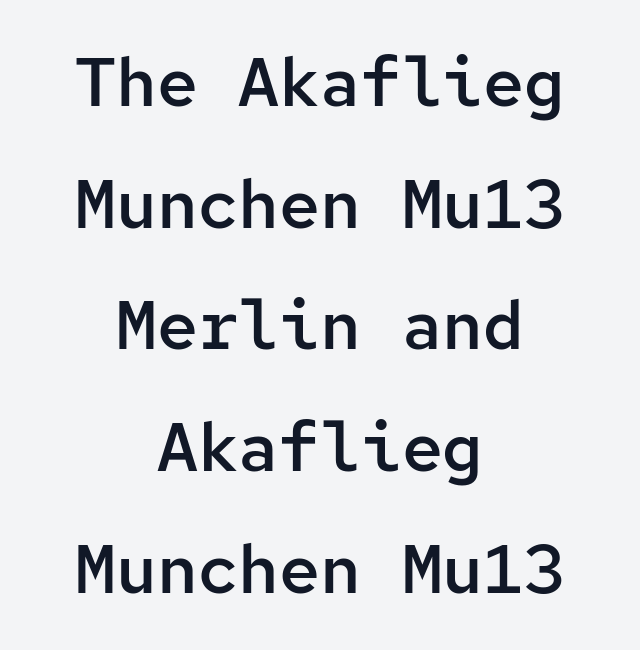
Q: Is the text bold? A: Semi-bold.
Q: Is the text italic (slanted)? A: No, it is upright.
Q: Is the typeface a serif or a sans-serif typeface? A: Sans-serif.
Q: Is the text underlined? A: No.
Q: How is the paragraph aligned? A: Centered.
Q: Is the spacing between letters normal or unusually wide? A: Normal.
Q: Width (condensed, normal, or wide)? A: Normal.
Q: Stroke contrast? A: Low.
Q: x-height? A: Medium.
Q: Monospaced? A: Yes.
